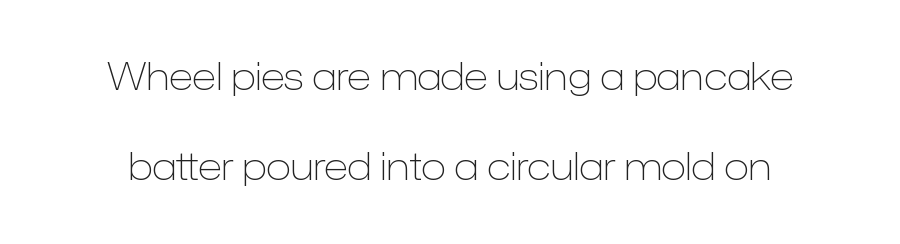
{"serif": "no", "italic": "no", "bold": "no", "weight": "light", "width": "normal", "stroke_contrast": "low", "x_height": "medium", "monospaced": "no", "underline": "no", "line_spacing": "loose", "line_spacing_ratio": 2.44, "letter_spacing": "normal", "letter_spacing_em": 0.0, "glyph_px": 37}
